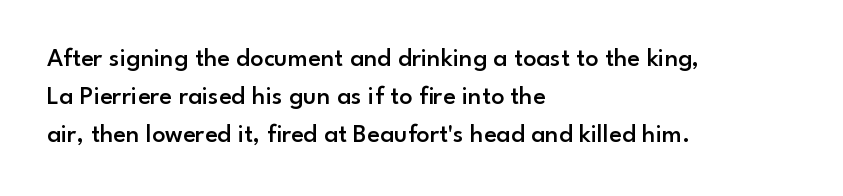
These lines keep a tight, regular rhythm from letter to letter. The rag falls on the right side of this text block. Glance below the letters and you will spot only blank space. Interline gaps are of average width in this sample.
